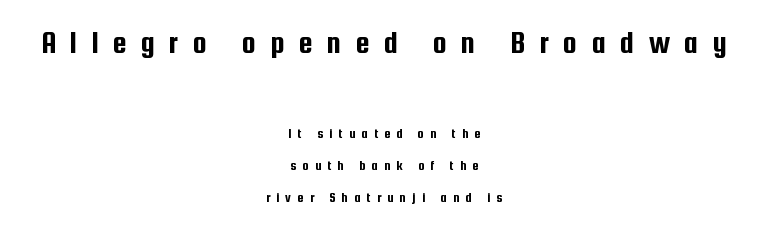
Quick note: interline space is abundant. Are there feet on the stems? There aren't — it's a sans. The setting favours the middle, as headings and verse often do. Top chunk: large. Bottom chunk: small. Ascenders rise straight up at ninety degrees. Caption: expanded tracking, letters set apart.
